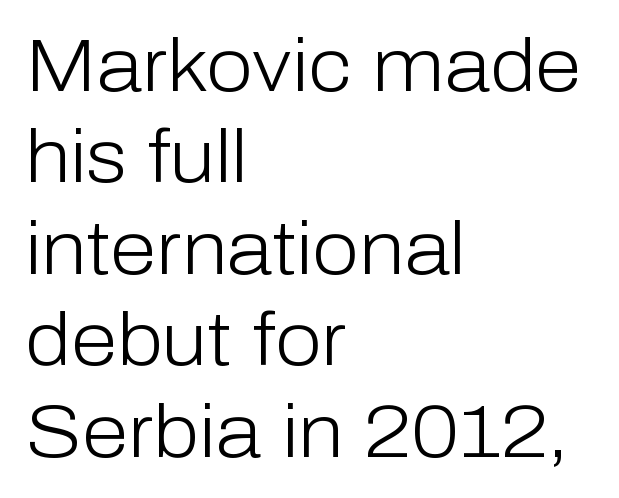
Q: Is the text bold? A: No.
Q: Is the text italic (slanted)? A: No, it is upright.
Q: Is the typeface a serif or a sans-serif typeface? A: Sans-serif.
Q: Is the text underlined? A: No.
Q: How is the paragraph aligned? A: Left-aligned.
Q: Is the spacing between letters normal or unusually wide? A: Normal.
Q: Width (condensed, normal, or wide)? A: Normal.
Q: Stroke contrast? A: Low.
Q: x-height? A: Medium.
Q: Monospaced? A: No.
